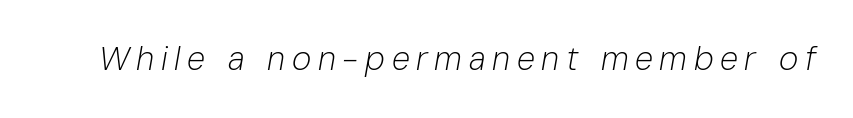
The image shows 33 px light type, italic (leaning right); set unusually wide letter spacing (+0.2 em), not underlined; low stroke contrast and a medium x-height.
